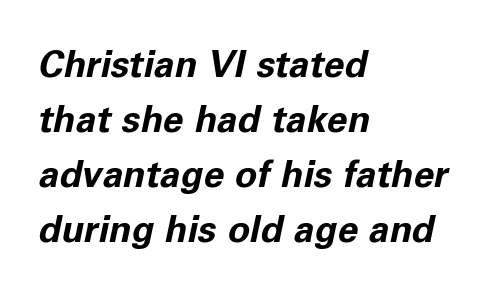
Reading down the block, your eye returns to a fixed left position each line. Between one letter and the next there's only the usual sliver of space. Here the designer chose a conventional face with non-uniform glyph widths. The words here are not underlined.
